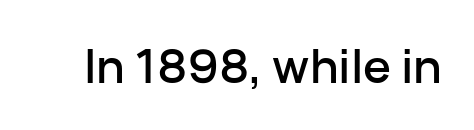
Q: Is the text italic (slanted)? A: No, it is upright.
Q: Is the typeface a serif or a sans-serif typeface? A: Sans-serif.
Q: Is the text underlined? A: No.
Q: Is the spacing between letters normal or unusually wide? A: Normal.
Q: Width (condensed, normal, or wide)? A: Normal.
Q: Stroke contrast? A: Low.
Q: x-height? A: Medium.
Q: Monospaced? A: No.
